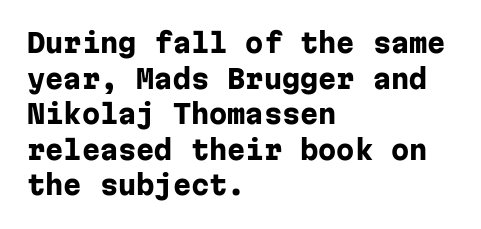
Q: Is the text bold? A: Yes.
Q: Is the text italic (slanted)? A: No, it is upright.
Q: Is the text underlined? A: No.
Q: How is the paragraph aligned? A: Left-aligned.
Q: Is the spacing between letters normal or unusually wide? A: Normal.
Q: Is the spacing between lines tight, normal or loose? A: Normal.
